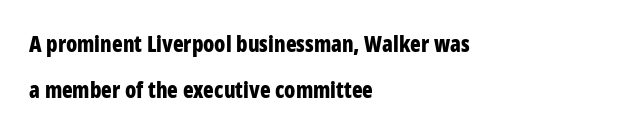
The image shows 22 px bold type, upright; set left-aligned, loose line spacing (2.08x), normal letter spacing, not underlined.
